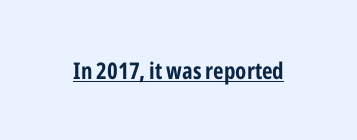
Q: Is the text bold? A: Yes.
Q: Is the text italic (slanted)? A: No, it is upright.
Q: Is the text underlined? A: Yes.
Q: Is the spacing between letters normal or unusually wide? A: Normal.
